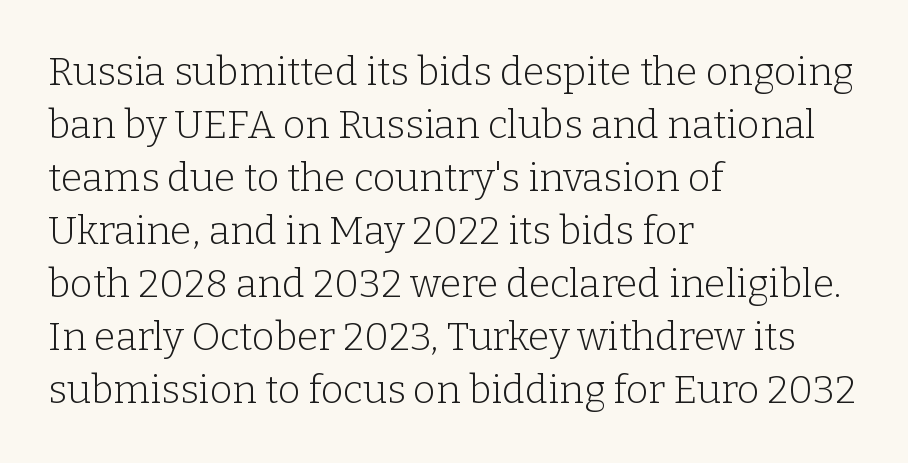
{"serif": "yes", "italic": "no", "bold": "no", "weight": "light", "width": "normal", "stroke_contrast": "low", "x_height": "medium", "monospaced": "no", "underline": "no", "align": "left", "line_spacing": "normal", "line_spacing_ratio": 1.36, "letter_spacing": "normal", "letter_spacing_em": 0.0, "glyph_px": 39}
